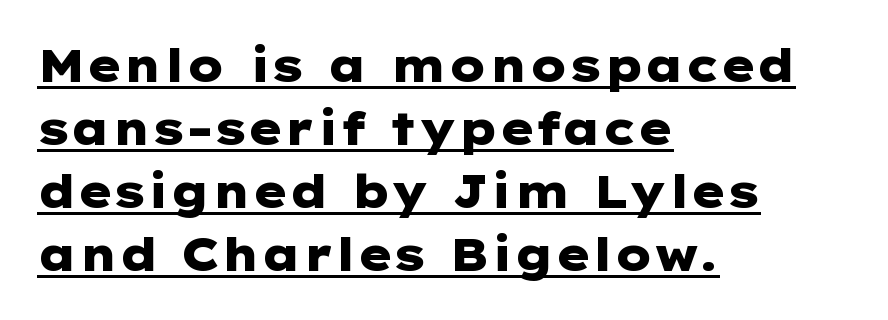
Compared with an ordinary text face, these strokes are far heavier — a full bold. Spacing between characters is what you'd get straight out of the box. Reading down the column, the eye jumps a familiar distance to each next line. This sample is left-justified, so line endings fall wherever the words run out. What kind of face is this? One without serifs — a sans. The lettering is marked with a stroke running underneath it.
